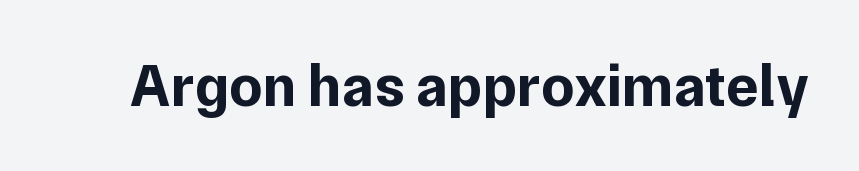
Does extra space separate the letters? No, they use regular spacing. Are there feet on the stems? There aren't — it's a sans. Here the designer chose a conventional face with non-uniform glyph widths. Letters rest on an invisible, unmarked baseline. The letters stand upright; this is a roman face.
